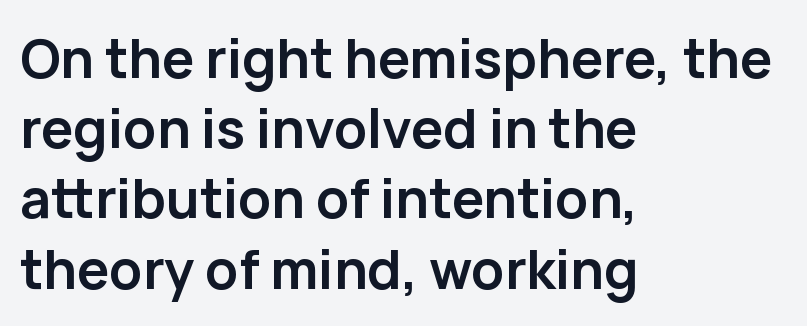
The string is rendered with underlining switched off. Note: no serifs on the glyphs. The space between consecutive lines is moderate. Character widths vary here, with narrow letters taking less room than wide ones. Compared with a centered layout, this one pins lines to the left instead. The lettering holds an erect, upright posture throughout.
